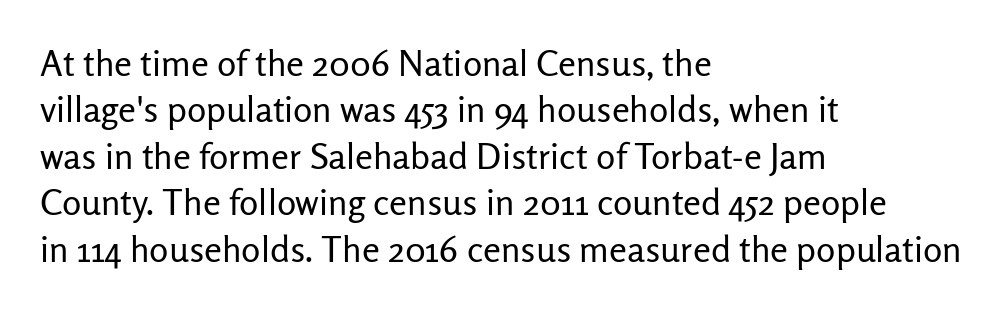
Q: Is the text bold? A: No.
Q: Is the text italic (slanted)? A: No, it is upright.
Q: Is the typeface a serif or a sans-serif typeface? A: Sans-serif.
Q: Is the text underlined? A: No.
Q: How is the paragraph aligned? A: Left-aligned.
Q: Is the spacing between letters normal or unusually wide? A: Normal.
Q: Is the spacing between lines tight, normal or loose? A: Normal.
Q: Width (condensed, normal, or wide)? A: Normal.
Q: Stroke contrast? A: Low.
Q: x-height? A: Medium.
Q: Monospaced? A: No.
